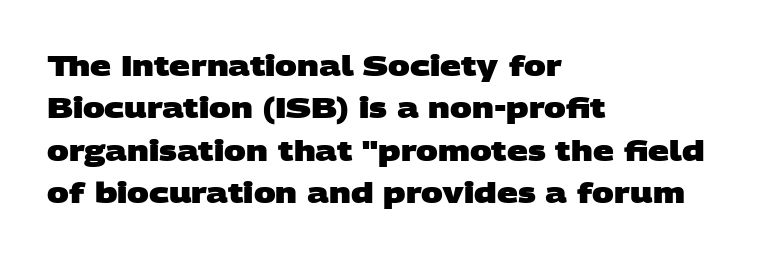
Q: Is the text bold? A: Yes.
Q: Is the typeface a serif or a sans-serif typeface? A: Sans-serif.
Q: Is the text underlined? A: No.
Q: How is the paragraph aligned? A: Left-aligned.
Q: Is the spacing between letters normal or unusually wide? A: Normal.
Q: Is the spacing between lines tight, normal or loose? A: Normal.
Q: Width (condensed, normal, or wide)? A: Wide.
Q: Stroke contrast? A: Low.
Q: x-height? A: Large.
Q: Monospaced? A: No.
